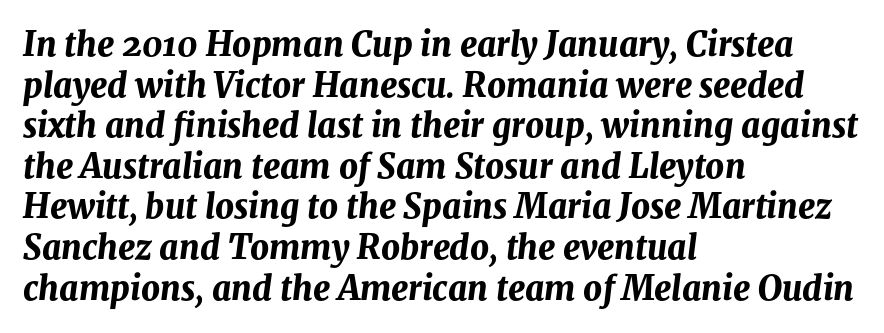
{"italic": "yes", "lean": "right", "slant_degrees": 8, "bold": "yes", "weight": "bold", "width": "normal", "stroke_contrast": "medium", "x_height": "medium", "monospaced": "no", "underline": "no", "align": "left", "line_spacing_ratio": 1.23, "letter_spacing": "normal", "letter_spacing_em": 0.0, "glyph_px": 33}
